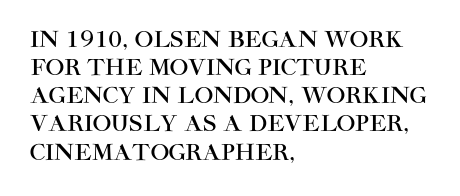
Q: Is the text italic (slanted)? A: No, it is upright.
Q: Is the text underlined? A: No.
Q: How is the paragraph aligned? A: Left-aligned.
Q: Is the spacing between letters normal or unusually wide? A: Normal.
Q: Is the spacing between lines tight, normal or loose? A: Normal.
